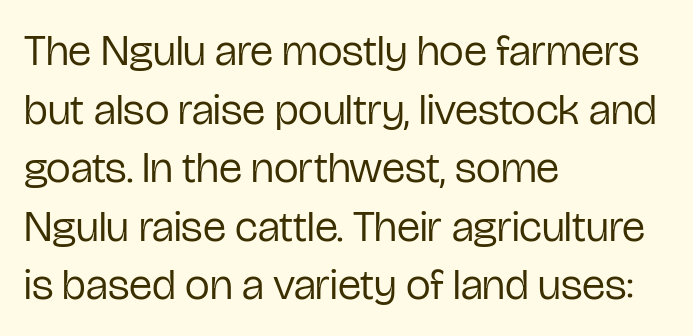
Stems here are at most as thick as an everyday book face. Honestly, the letter spacing is just normal — you wouldn't notice it. These lines were composed using upright roman letters. Horizontally, the lines are justified to the leading edge only. The rendering uses natural spacing where letterforms have individual widths. The line-height multiplier appears to be the usual default.
